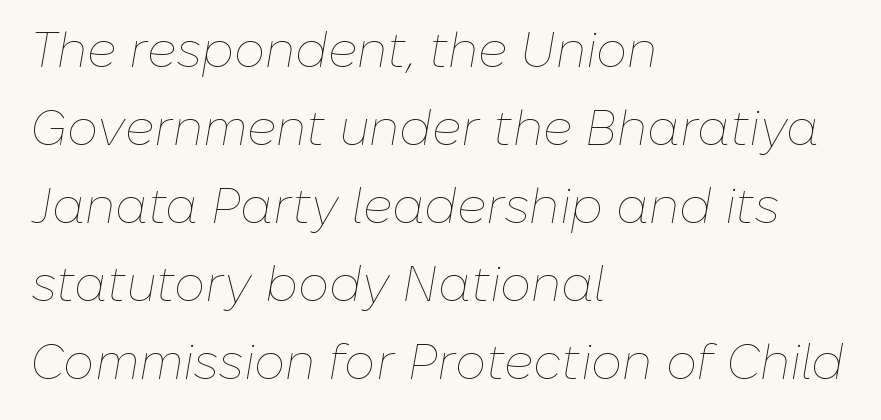
Leading matches the norm, producing a regular column. Looks like regular typesetting: each glyph gets only the width it needs. Is the letter spacing exaggerated? No — it looks like the ordinary default. The typesetter chose a ragged-right arrangement here. An italicized treatment has been applied to the whole sample.
